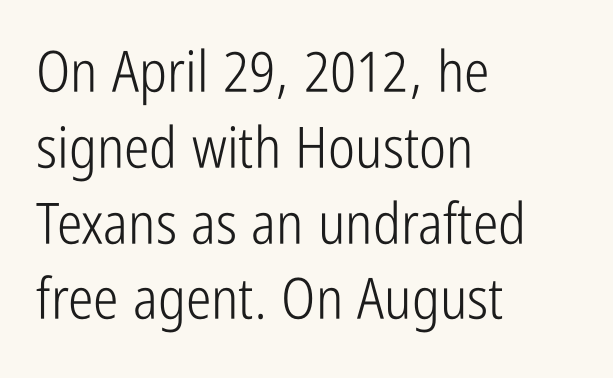
Q: Is the text bold? A: No.
Q: Is the text italic (slanted)? A: No, it is upright.
Q: Is the typeface a serif or a sans-serif typeface? A: Sans-serif.
Q: Is the text underlined? A: No.
Q: How is the paragraph aligned? A: Left-aligned.
Q: Is the spacing between letters normal or unusually wide? A: Normal.
Q: Is the spacing between lines tight, normal or loose? A: Normal.
Q: Width (condensed, normal, or wide)? A: Condensed.
Q: Stroke contrast? A: Low.
Q: x-height? A: Medium.
Q: Monospaced? A: No.
